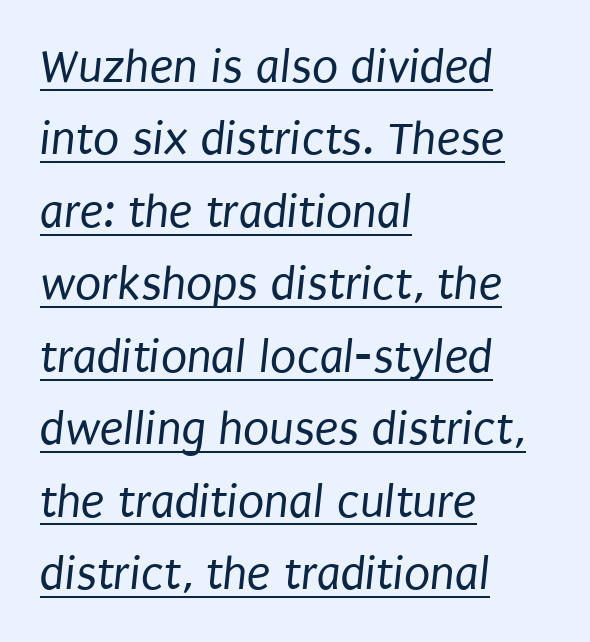
Q: Is the text bold? A: No.
Q: Is the typeface a serif or a sans-serif typeface? A: Sans-serif.
Q: Is the text underlined? A: Yes.
Q: How is the paragraph aligned? A: Left-aligned.
Q: Is the spacing between letters normal or unusually wide? A: Normal.
Q: Is the spacing between lines tight, normal or loose? A: Normal.
Q: Width (condensed, normal, or wide)? A: Condensed.
Q: Stroke contrast? A: Low.
Q: x-height? A: Large.
Q: Monospaced? A: No.
